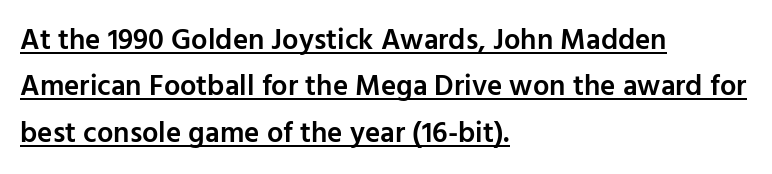
{"serif": "no", "italic": "no", "bold": "semi", "weight": "semibold", "width": "normal", "stroke_contrast": "low", "x_height": "medium", "monospaced": "no", "underline": "yes", "align": "left", "line_spacing": "normal", "line_spacing_ratio": 1.6, "letter_spacing": "normal", "letter_spacing_em": 0.0, "glyph_px": 29}
